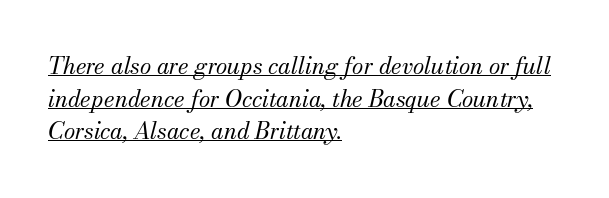
The image shows 23 px text type, italic (leaning right); set left-aligned, normal line spacing (1.42x), normal letter spacing, underlined.
